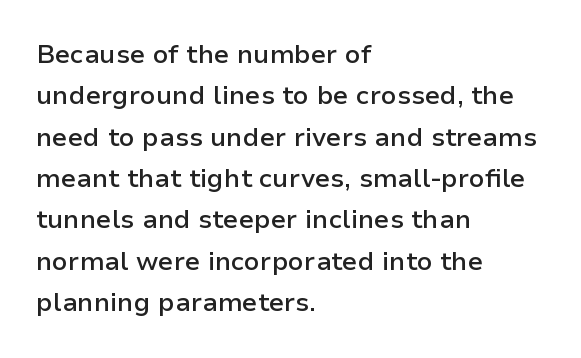
The image shows 26 px text type, upright; set left-aligned, normal line spacing (1.59x), normal letter spacing, not underlined.
